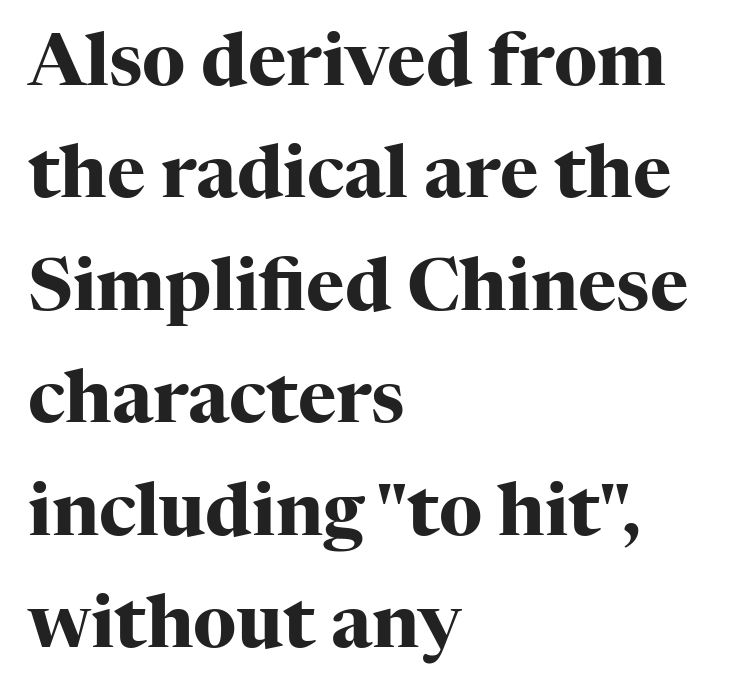
{"serif": "yes", "italic": "no", "bold": "yes", "weight": "heavy", "width": "normal", "stroke_contrast": "high", "x_height": "medium", "monospaced": "no", "underline": "no", "align": "left", "line_spacing": "normal", "line_spacing_ratio": 1.54, "letter_spacing": "normal", "letter_spacing_em": 0.0, "glyph_px": 73}
